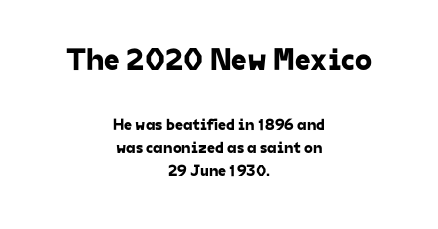
The image shows 31 px sans-serif type; set centered, normal line spacing (1.45x), normal letter spacing, not underlined; the first (top) block is 1.94x larger; low stroke contrast and a medium x-height.
